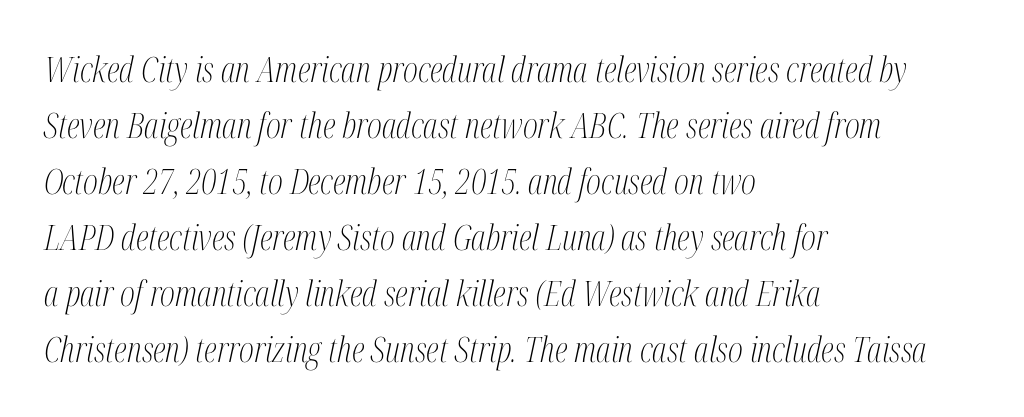
Q: Is the text bold? A: No.
Q: Is the text italic (slanted)? A: Yes, it leans right by about 12 degrees.
Q: Is the typeface a serif or a sans-serif typeface? A: Serif.
Q: Is the text underlined? A: No.
Q: How is the paragraph aligned? A: Left-aligned.
Q: Is the spacing between letters normal or unusually wide? A: Normal.
Q: Is the spacing between lines tight, normal or loose? A: Normal.
Q: Width (condensed, normal, or wide)? A: Condensed.
Q: Stroke contrast? A: Medium.
Q: x-height? A: Medium.
Q: Monospaced? A: No.
